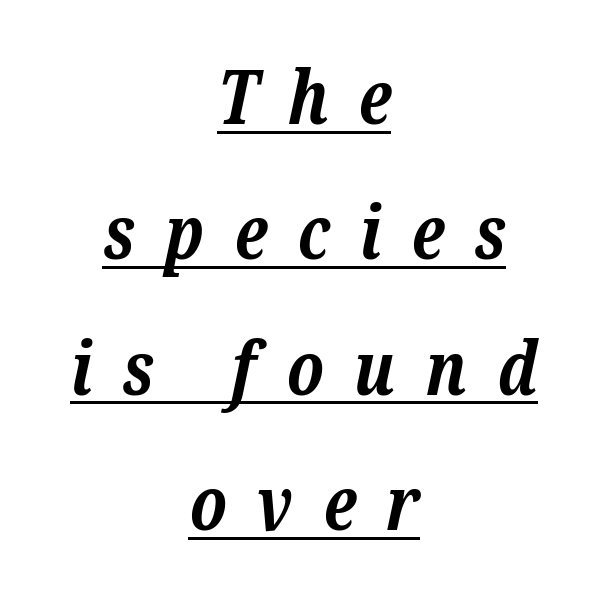
{"serif": "yes", "italic": "yes", "lean": "right", "slant_degrees": 12, "bold": "yes", "weight": "bold", "width": "normal", "stroke_contrast": "low", "x_height": "medium", "monospaced": "no", "underline": "yes", "align": "center", "line_spacing_ratio": 1.83, "letter_spacing": "wide", "letter_spacing_em": 0.41, "glyph_px": 74}
